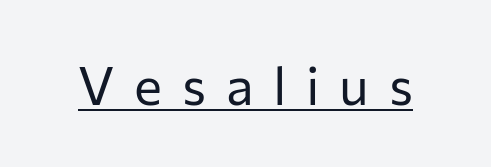
{"serif": "no", "italic": "no", "bold": "no", "weight": "regular", "width": "normal", "stroke_contrast": "low", "x_height": "medium", "monospaced": "no", "underline": "yes", "letter_spacing": "wide", "letter_spacing_em": 0.37, "glyph_px": 53}
